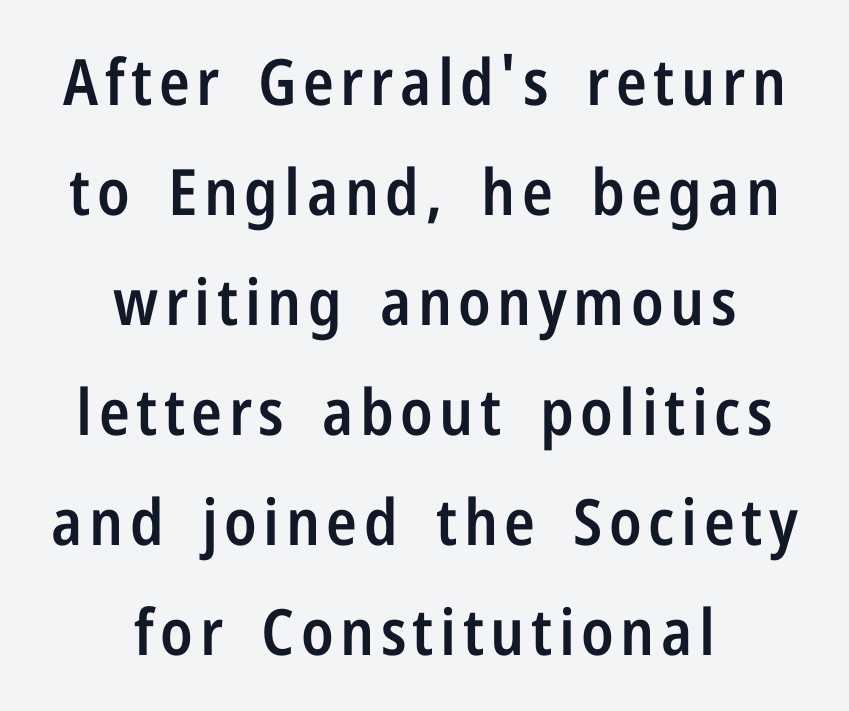
The image shows 64 px semibold, condensed sans-serif type, upright; set centered, line spacing 1.72x, not underlined; low stroke contrast and a medium x-height.
